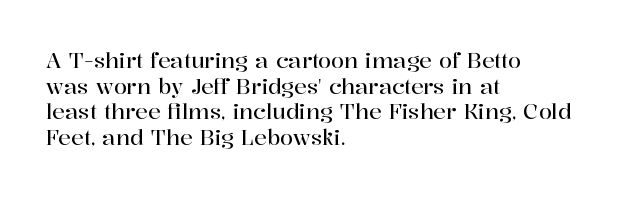
Q: Is the text italic (slanted)? A: No, it is upright.
Q: Is the text underlined? A: No.
Q: How is the paragraph aligned? A: Left-aligned.
Q: Is the spacing between letters normal or unusually wide? A: Normal.
